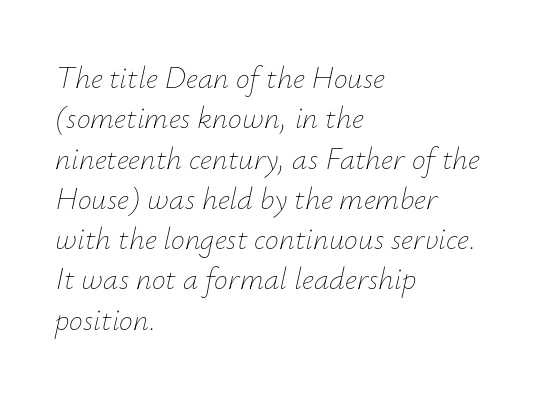
Visually the block forms a straight wall on the left and a jagged coastline on the right. The zone under the glyphs is completely vacant. Normally led — the rows are evenly, conventionally spaced. Each word holds together tightly as a unit, with standard inter-letter gaps. Weight: regular or lighter. Characters are canted at an angle relative to the baseline's perpendicular.
